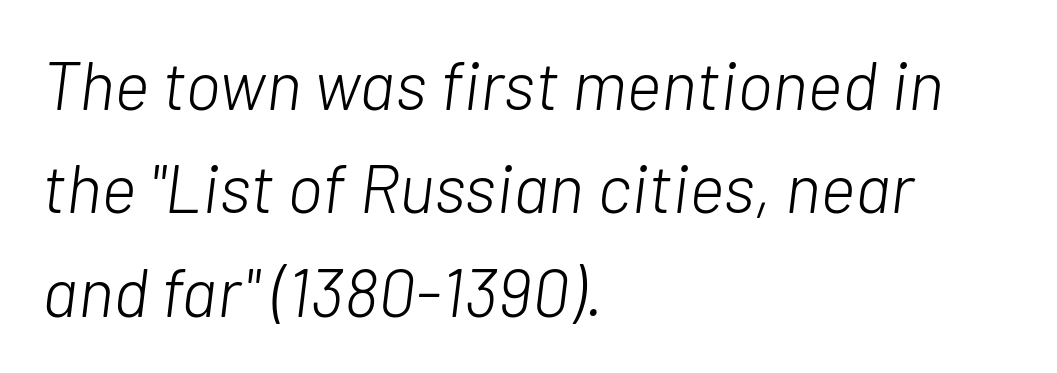
The image shows 68 px light type, italic (leaning right); set left-aligned, normal line spacing (1.52x), normal letter spacing, not underlined; low stroke contrast and a medium x-height.
